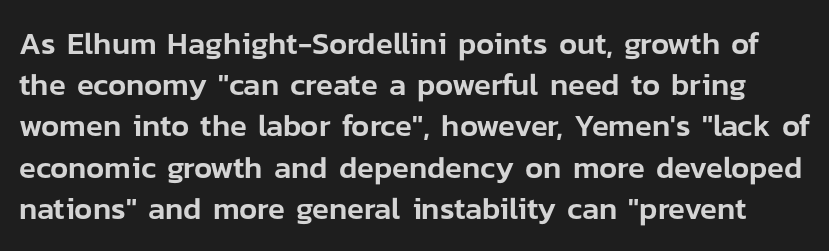
{"serif": "no", "italic": "no", "width": "normal", "stroke_contrast": "low", "x_height": "medium", "monospaced": "no", "underline": "no", "line_spacing": "normal", "line_spacing_ratio": 1.33, "letter_spacing": "normal", "letter_spacing_em": 0.0, "glyph_px": 31}
